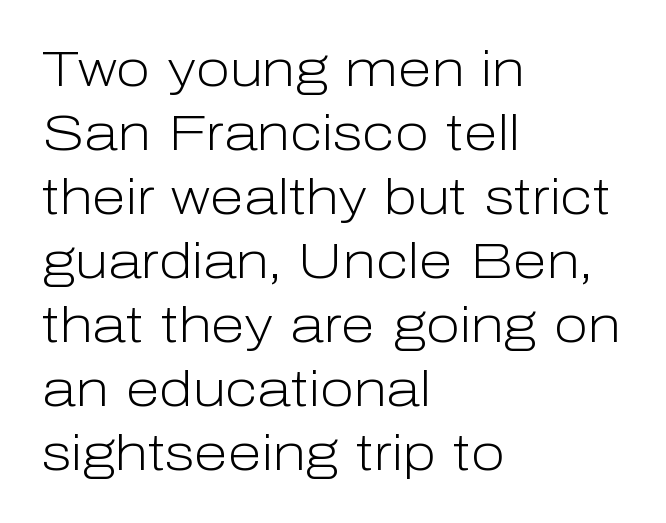
Q: Is the text bold? A: No.
Q: Is the text italic (slanted)? A: No, it is upright.
Q: Is the typeface a serif or a sans-serif typeface? A: Sans-serif.
Q: Is the text underlined? A: No.
Q: How is the paragraph aligned? A: Left-aligned.
Q: Is the spacing between letters normal or unusually wide? A: Normal.
Q: Is the spacing between lines tight, normal or loose? A: Normal.
Q: Width (condensed, normal, or wide)? A: Normal.
Q: Stroke contrast? A: Low.
Q: x-height? A: Medium.
Q: Monospaced? A: No.
